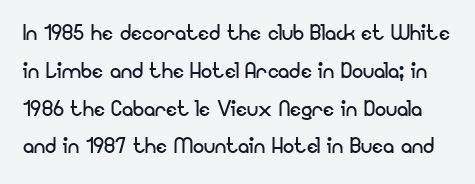
{"serif": "no", "italic": "no", "bold": "no", "weight": "regular", "width": "normal", "stroke_contrast": "low", "x_height": "small", "monospaced": "no", "underline": "no", "line_spacing": "normal", "line_spacing_ratio": 1.35, "letter_spacing": "normal", "letter_spacing_em": 0.0, "glyph_px": 28}
